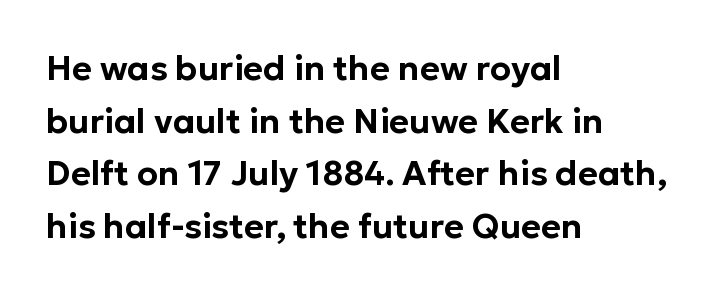
{"serif": "no", "italic": "no", "width": "normal", "stroke_contrast": "low", "x_height": "medium", "monospaced": "no", "underline": "no", "align": "left", "line_spacing": "normal", "line_spacing_ratio": 1.55, "letter_spacing": "normal", "letter_spacing_em": 0.0, "glyph_px": 34}
